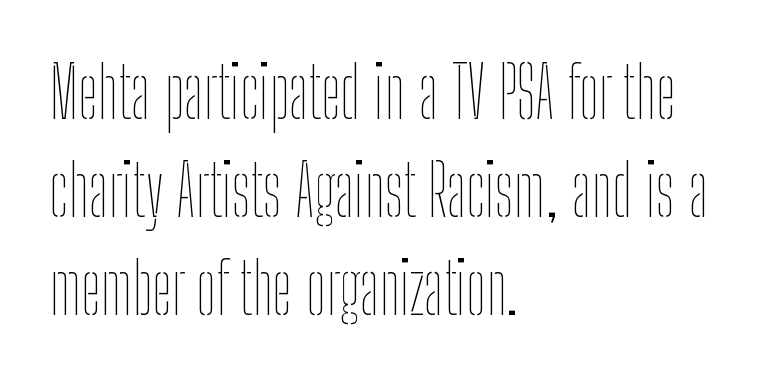
The image shows 71 px thin, condensed type, upright; set left-aligned, normal line spacing (1.38x), normal letter spacing, not underlined; low stroke contrast and a medium x-height.
